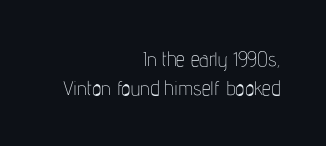
Q: Is the text bold? A: No.
Q: Is the text italic (slanted)? A: No, it is upright.
Q: Is the text underlined? A: No.
Q: How is the paragraph aligned? A: Right-aligned.
Q: Is the spacing between letters normal or unusually wide? A: Normal.
Q: Is the spacing between lines tight, normal or loose? A: Normal.
